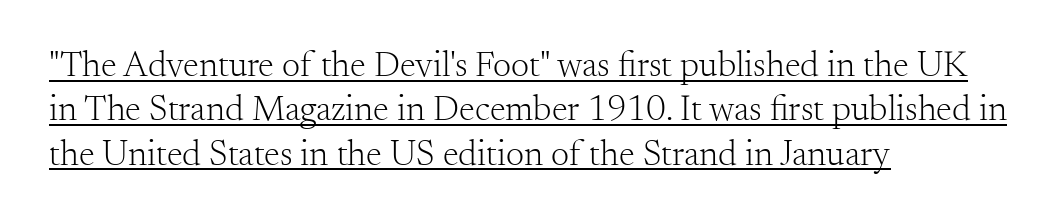
The image shows 36 px light serif type, upright; set left-aligned, line spacing 1.23x, normal letter spacing, underlined; medium stroke contrast and a small x-height.
